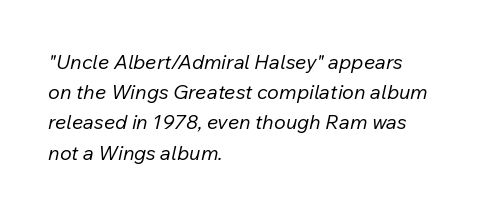
{"italic": "yes", "lean": "right", "slant_degrees": 12, "bold": "no", "underline": "no", "align": "left", "line_spacing": "normal", "line_spacing_ratio": 1.51, "letter_spacing": "normal", "letter_spacing_em": 0.0, "glyph_px": 20}
